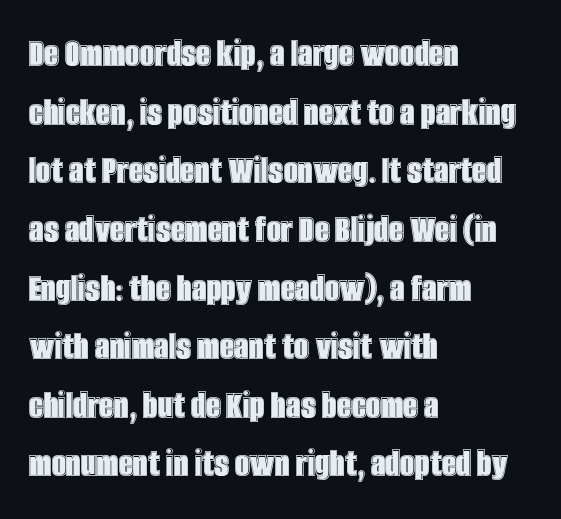
Q: Is the text italic (slanted)? A: No, it is upright.
Q: Is the text underlined? A: No.
Q: How is the paragraph aligned? A: Left-aligned.
Q: Is the spacing between letters normal or unusually wide? A: Normal.
Q: Is the spacing between lines tight, normal or loose? A: Normal.
Q: Width (condensed, normal, or wide)? A: Condensed.
Q: x-height? A: Large.
Q: Monospaced? A: No.
